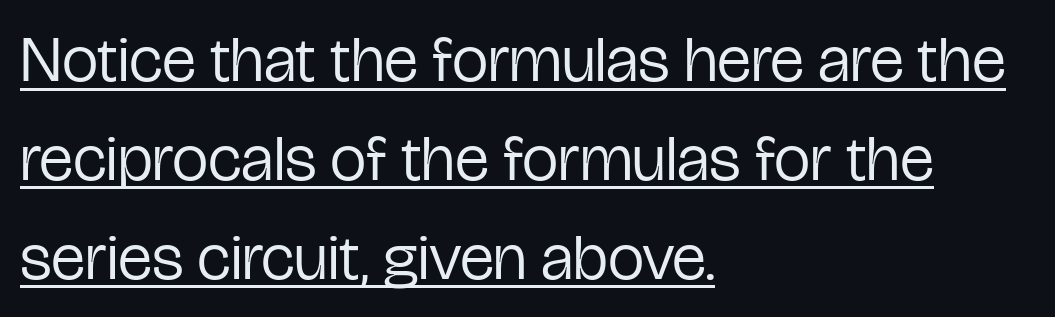
{"serif": "no", "italic": "no", "bold": "no", "weight": "regular", "width": "condensed", "stroke_contrast": "low", "x_height": "medium", "monospaced": "no", "underline": "yes", "align": "left", "line_spacing": "normal", "line_spacing_ratio": 1.52, "letter_spacing": "normal", "letter_spacing_em": 0.0, "glyph_px": 65}
